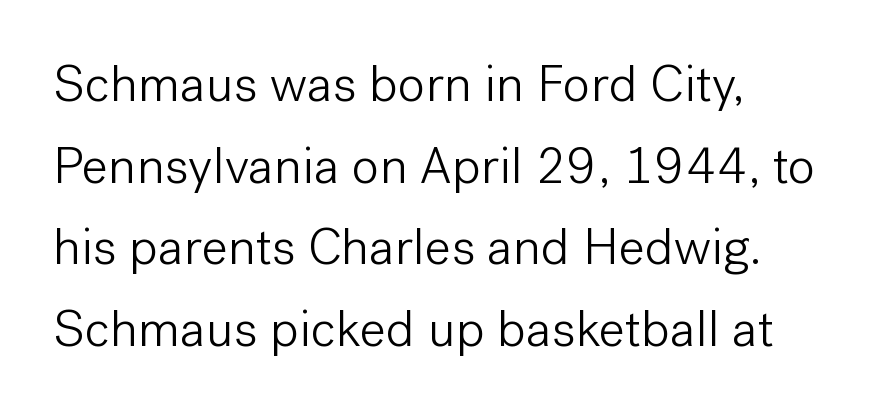
Compared with a centered layout, this one pins lines to the left instead. The type is set solid horizontally, with unmodified tracking. Classification — sans serif. The typesetting does not lean heavy: it is not bold.
